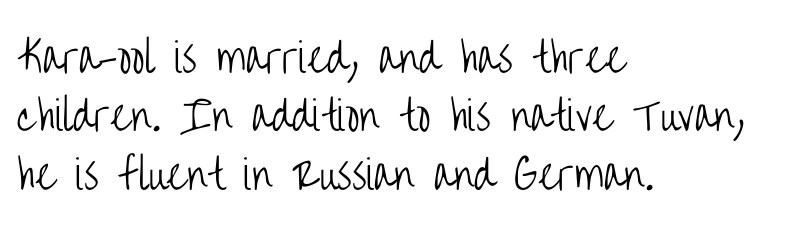
Q: Is the text bold? A: No.
Q: Is the text italic (slanted)? A: No, it is upright.
Q: Is the typeface a serif or a sans-serif typeface? A: Sans-serif.
Q: Is the text underlined? A: No.
Q: How is the paragraph aligned? A: Left-aligned.
Q: Is the spacing between letters normal or unusually wide? A: Normal.
Q: Is the spacing between lines tight, normal or loose? A: Normal.
Q: Width (condensed, normal, or wide)? A: Condensed.
Q: Stroke contrast? A: Low.
Q: x-height? A: Large.
Q: Monospaced? A: No.
